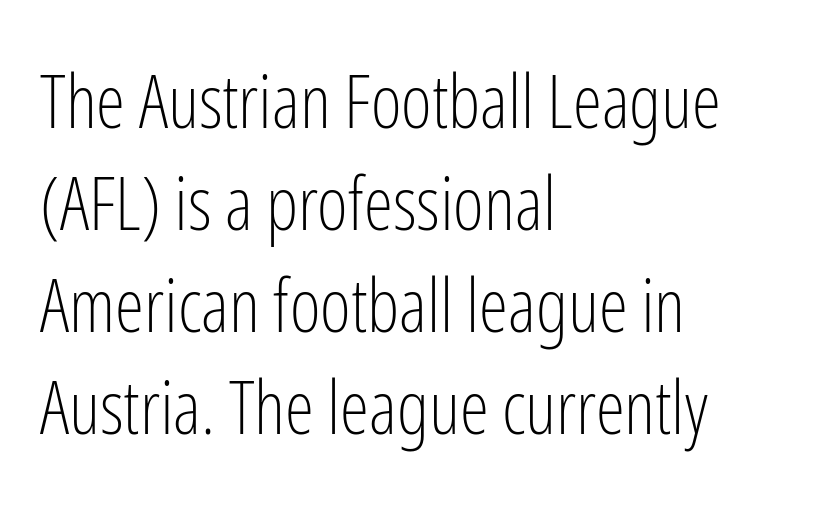
Q: Is the text bold? A: No.
Q: Is the text italic (slanted)? A: No, it is upright.
Q: Is the typeface a serif or a sans-serif typeface? A: Sans-serif.
Q: Is the text underlined? A: No.
Q: How is the paragraph aligned? A: Left-aligned.
Q: Is the spacing between letters normal or unusually wide? A: Normal.
Q: Is the spacing between lines tight, normal or loose? A: Normal.
Q: Width (condensed, normal, or wide)? A: Condensed.
Q: Stroke contrast? A: Low.
Q: x-height? A: Medium.
Q: Monospaced? A: No.
